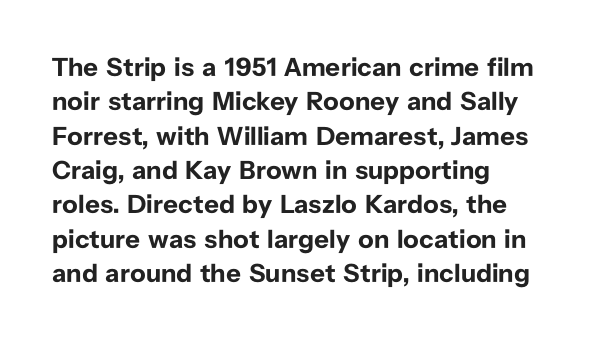
Words appear dense and cohesive because spacing is normal. Typeset ragged right — the left edge is the straight one. This sample keeps an unexceptional amount of space between lines. A clean baseline with only descenders dipping below it. Notice how thick the strokes are: this is what a full bold looks like. This is the regular roman posture of the typeface.
